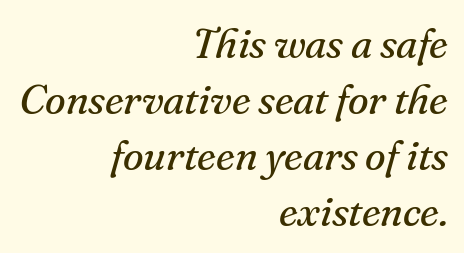
The image shows 42 px regular-weight serif type, italic (leaning right); set right-aligned, normal line spacing (1.33x), normal letter spacing, not underlined; medium stroke contrast and a small x-height.
